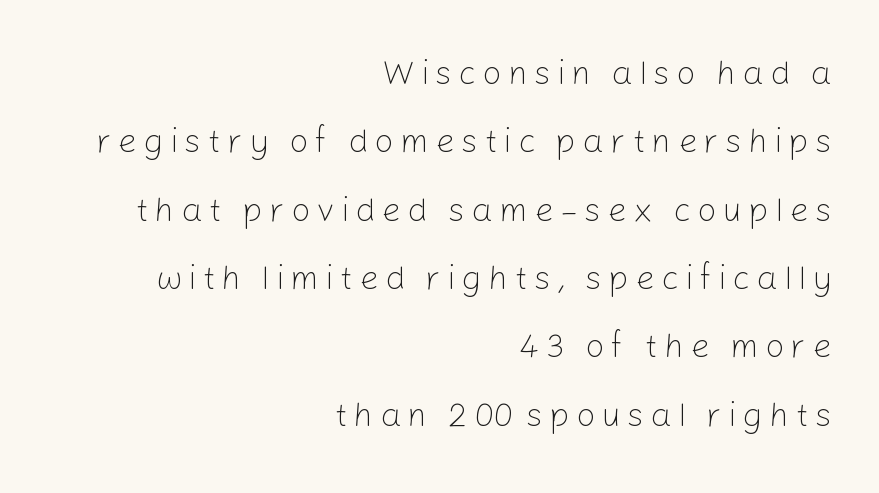
{"serif": "no", "italic": "no", "bold": "no", "weight": "light", "width": "normal", "stroke_contrast": "low", "x_height": "medium", "monospaced": "no", "underline": "no", "align": "right", "line_spacing": "loose", "line_spacing_ratio": 2.01, "glyph_px": 34}
